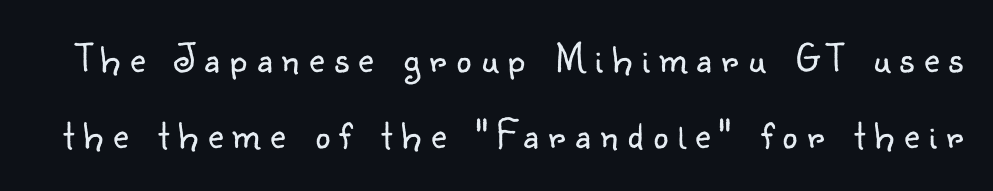
Q: Is the text bold? A: No.
Q: Is the text italic (slanted)? A: No, it is upright.
Q: Is the typeface a serif or a sans-serif typeface? A: Sans-serif.
Q: Is the text underlined? A: No.
Q: Is the spacing between letters normal or unusually wide? A: Unusually wide.
Q: Width (condensed, normal, or wide)? A: Normal.
Q: Stroke contrast? A: Low.
Q: x-height? A: Small.
Q: Monospaced? A: No.
